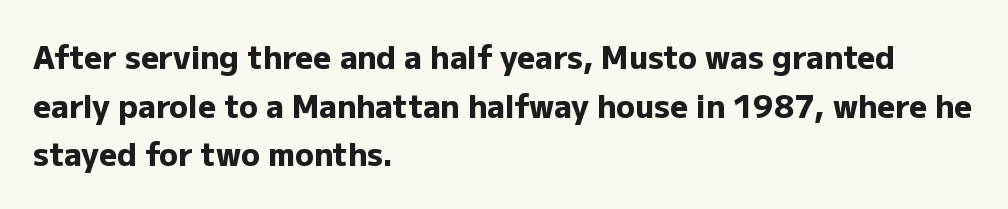
{"serif": "no", "italic": "no", "bold": "yes", "weight": "heavy", "width": "normal", "stroke_contrast": "low", "x_height": "medium", "monospaced": "no", "underline": "no", "align": "left", "line_spacing": "normal", "line_spacing_ratio": 1.57, "letter_spacing": "normal", "letter_spacing_em": 0.0, "glyph_px": 31}
